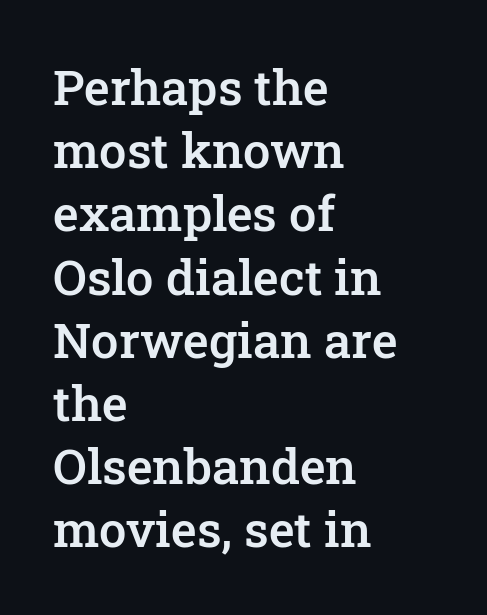
To sum up the face: it has serifs. Is this a fixed-width face? No — the glyphs have proportional, varying widths. Unlike italic type, these characters show no tilt at all. Visually the block forms a straight wall on the left and a jagged coastline on the right. Spacing between characters is what you'd get straight out of the box. Quick note: underline off.
